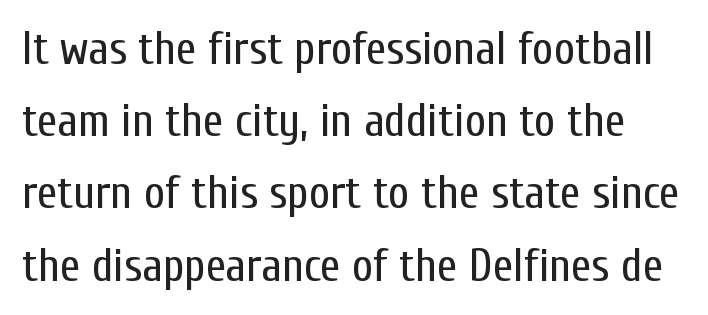
The image shows 46 px regular-weight, condensed sans-serif type, upright; set normal line spacing (1.57x), normal letter spacing, not underlined; low stroke contrast and a medium x-height.
